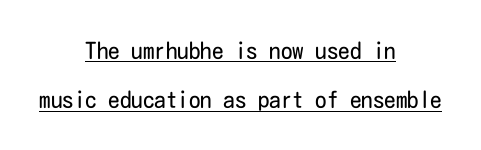
Posture: vertical. Caption: multi-line text, centered on the measure. Emphasis is given by a line drawn under the lettering. These lines keep a tight, regular rhythm from letter to letter. The cut favours lightness, reaching ordinary text weight at its darkest. The passage shown stacks its lines with a broad gap.
